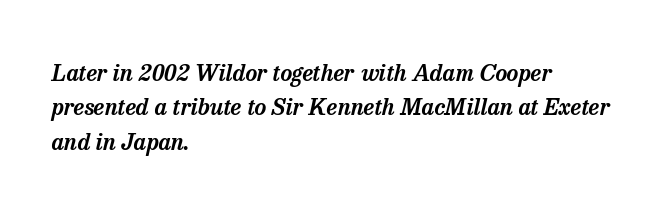
The image shows 23 px text type, italic (leaning right); set left-aligned, normal line spacing (1.5x), normal letter spacing, not underlined.
